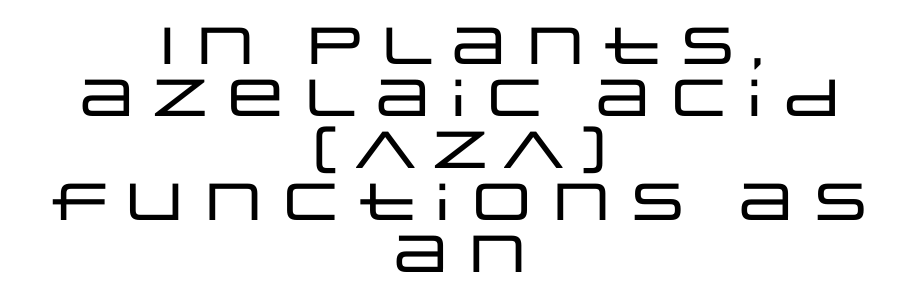
The image shows 52 px wide sans-serif type, upright; set centered, tight line spacing (1.0x), normal letter spacing, not underlined; low stroke contrast and a large x-height.
